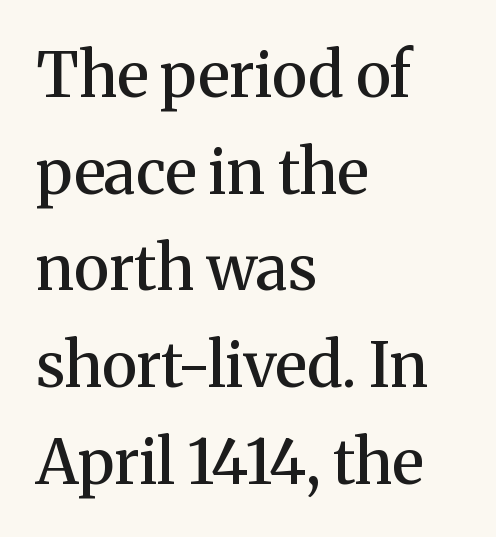
{"serif": "yes", "italic": "no", "bold": "semi", "weight": "semibold", "width": "normal", "stroke_contrast": "medium", "x_height": "medium", "monospaced": "no", "underline": "no", "align": "left", "line_spacing": "normal", "line_spacing_ratio": 1.56, "letter_spacing": "normal", "letter_spacing_em": 0.0, "glyph_px": 62}
